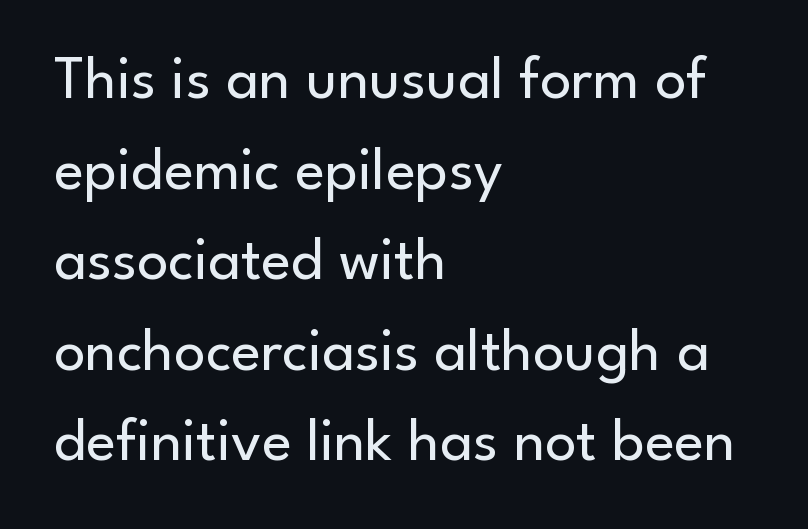
Q: Is the text bold? A: No.
Q: Is the text italic (slanted)? A: No, it is upright.
Q: Is the typeface a serif or a sans-serif typeface? A: Sans-serif.
Q: Is the text underlined? A: No.
Q: How is the paragraph aligned? A: Left-aligned.
Q: Is the spacing between letters normal or unusually wide? A: Normal.
Q: Is the spacing between lines tight, normal or loose? A: Normal.
Q: Width (condensed, normal, or wide)? A: Normal.
Q: Stroke contrast? A: Low.
Q: x-height? A: Small.
Q: Monospaced? A: No.
